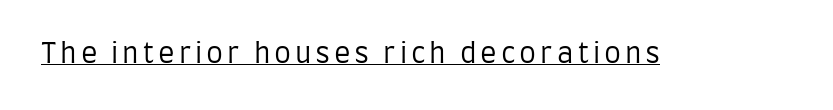
The image shows 27 px text type, upright; set underlined.
